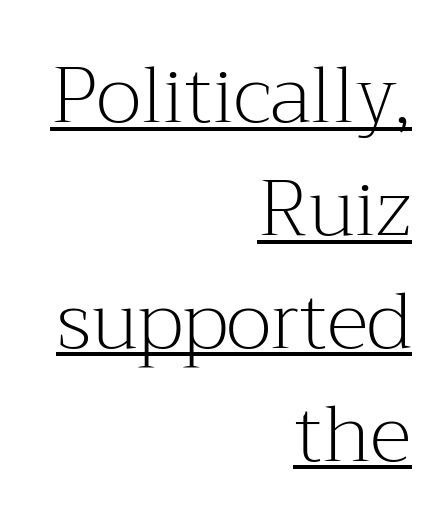
Q: Is the text bold? A: No.
Q: Is the text italic (slanted)? A: No, it is upright.
Q: Is the typeface a serif or a sans-serif typeface? A: Serif.
Q: Is the text underlined? A: Yes.
Q: How is the paragraph aligned? A: Right-aligned.
Q: Is the spacing between letters normal or unusually wide? A: Normal.
Q: Is the spacing between lines tight, normal or loose? A: Normal.
Q: Width (condensed, normal, or wide)? A: Normal.
Q: Stroke contrast? A: Medium.
Q: x-height? A: Medium.
Q: Monospaced? A: No.
